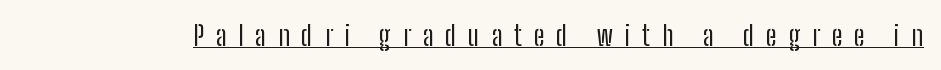
These characters rest on top of a visible drawn line. What kind of face is this? One without serifs — a sans. No extra ink here — the face is not bold. The face used here is proportionally spaced, like ordinary book or web type. The lettering stays uniformly vertical, giving the passage a roman look.
